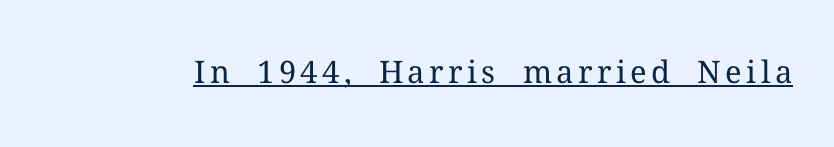
Weight: not bold — regular or lighter. Every character sits straight up, as roman type does. The lettering is marked with a stroke running underneath it. A typesetter would call this proportional, since set widths differ per character. This rendering employs a face with finishing strokes, i.e., a serif.
